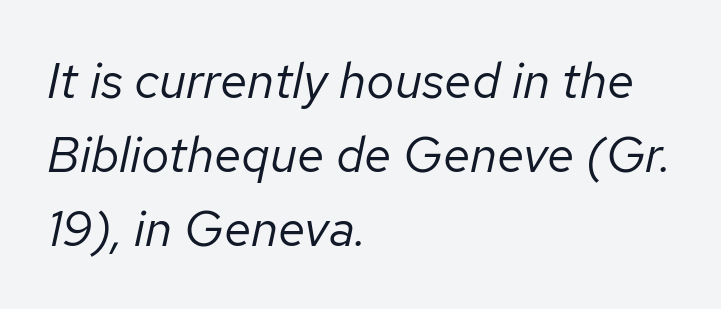
{"italic": "yes", "lean": "right", "slant_degrees": 12, "bold": "no", "weight": "regular", "width": "normal", "stroke_contrast": "low", "x_height": "medium", "monospaced": "no", "underline": "no", "align": "left", "line_spacing": "normal", "line_spacing_ratio": 1.48, "letter_spacing": "normal", "letter_spacing_em": 0.0, "glyph_px": 50}
